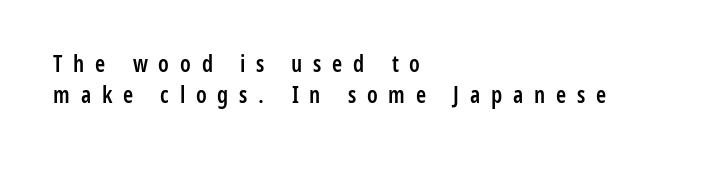
Q: Is the text bold? A: Semi-bold.
Q: Is the text italic (slanted)? A: No, it is upright.
Q: Is the text underlined? A: No.
Q: How is the paragraph aligned? A: Left-aligned.
Q: Is the spacing between letters normal or unusually wide? A: Unusually wide.
Q: Is the spacing between lines tight, normal or loose? A: Normal.
